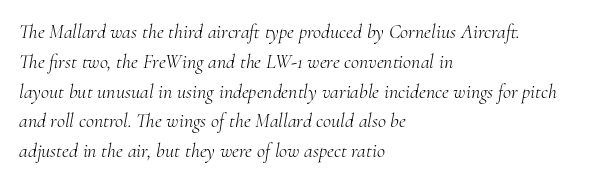
Has an underline been added? It has not. Honestly, the row spacing looks completely unremarkable. There's an unmistakable incline to the writing here. The letterforms sit at book weight or below. Line starts are locked; line ends wander.
